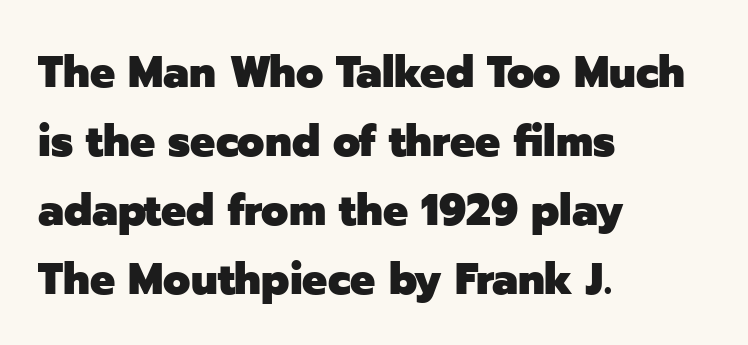
The image shows 44 px heavy sans-serif type, upright; set left-aligned, normal line spacing (1.57x), normal letter spacing, not underlined; low stroke contrast and a medium x-height.
